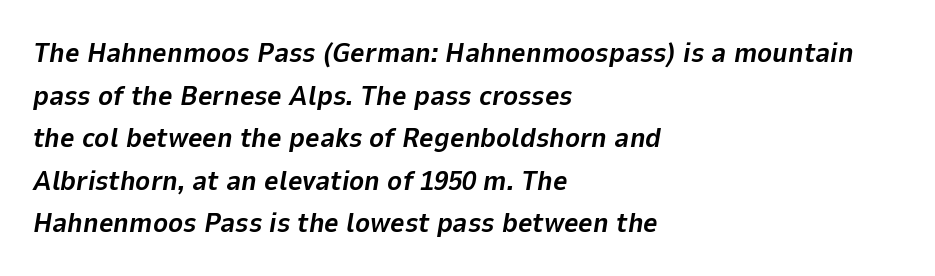
Q: Is the text bold? A: Yes.
Q: Is the text italic (slanted)? A: Yes, it leans right by about 9 degrees.
Q: Is the text underlined? A: No.
Q: How is the paragraph aligned? A: Left-aligned.
Q: Is the spacing between letters normal or unusually wide? A: Normal.
Q: Is the spacing between lines tight, normal or loose? A: Normal.
Q: Width (condensed, normal, or wide)? A: Normal.
Q: Stroke contrast? A: Low.
Q: x-height? A: Medium.
Q: Monospaced? A: No.
